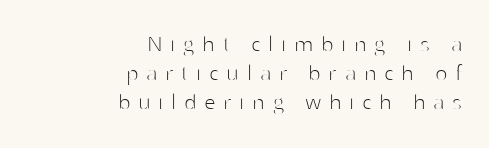
Q: Is the text bold? A: No.
Q: Is the text italic (slanted)? A: No, it is upright.
Q: Is the text underlined? A: No.
Q: How is the paragraph aligned? A: Right-aligned.
Q: Is the spacing between letters normal or unusually wide? A: Unusually wide.
Q: Is the spacing between lines tight, normal or loose? A: Tight.
